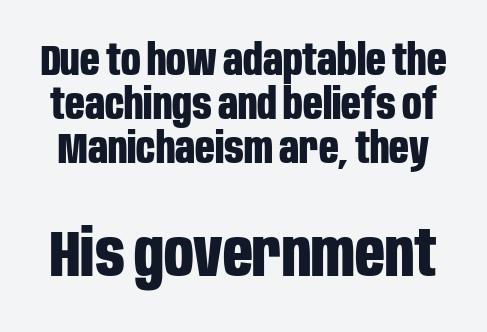
The letters advance in unequal steps, a hallmark of proportional type. Designer's note — italics off, roman on. This is heavy type, rendered in bold. A clean baseline with only descenders dipping below it. Compared with typical body copy, the letter spacing here is the same.
